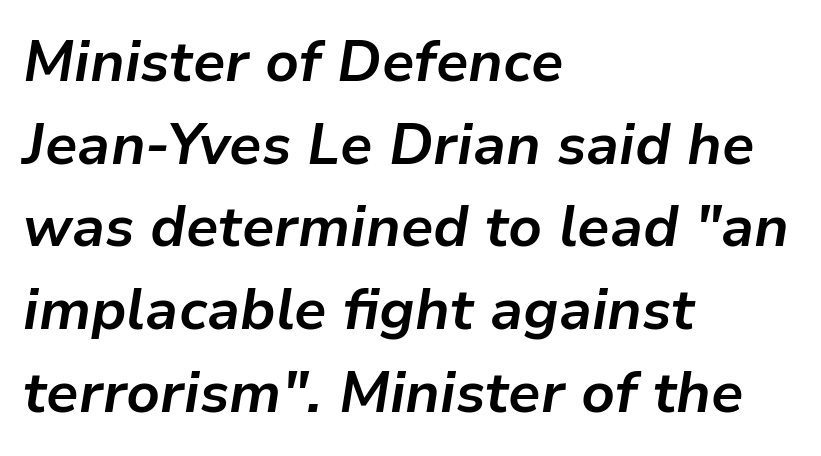
{"italic": "yes", "lean": "right", "slant_degrees": 9, "bold": "yes", "weight": "bold", "width": "normal", "stroke_contrast": "low", "x_height": "medium", "monospaced": "no", "underline": "no", "align": "left", "line_spacing": "normal", "line_spacing_ratio": 1.45, "letter_spacing": "normal", "letter_spacing_em": 0.0, "glyph_px": 57}
